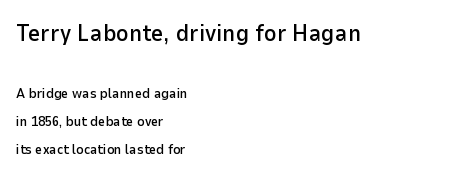
The image shows 24 px text type, upright; set left-aligned, loose line spacing (1.99x), normal letter spacing, not underlined; the first (top) block is 1.71x larger.
